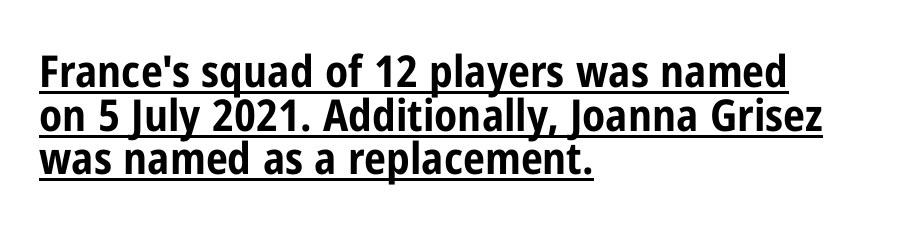
The image shows 44 px bold, condensed sans-serif type, upright; set left-aligned, tight line spacing (0.99x), normal letter spacing, underlined; low stroke contrast and a medium x-height.
